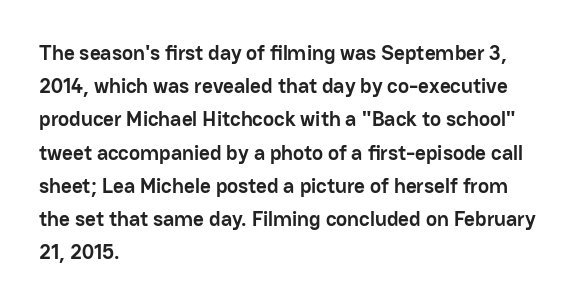
Q: Is the text bold? A: Yes.
Q: Is the text italic (slanted)? A: No, it is upright.
Q: Is the text underlined? A: No.
Q: How is the paragraph aligned? A: Left-aligned.
Q: Is the spacing between letters normal or unusually wide? A: Normal.
Q: Is the spacing between lines tight, normal or loose? A: Normal.
